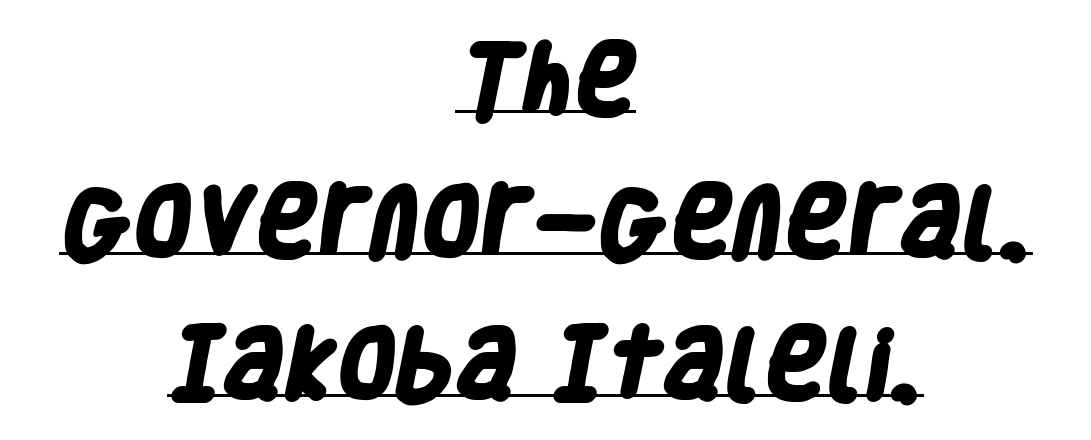
A typesetter would call this proportional, since set widths differ per character. You'd pick this weight for a headline — it's a proper bold. The rendering positions every line midway between the sides. Has an underline been added? It has.
